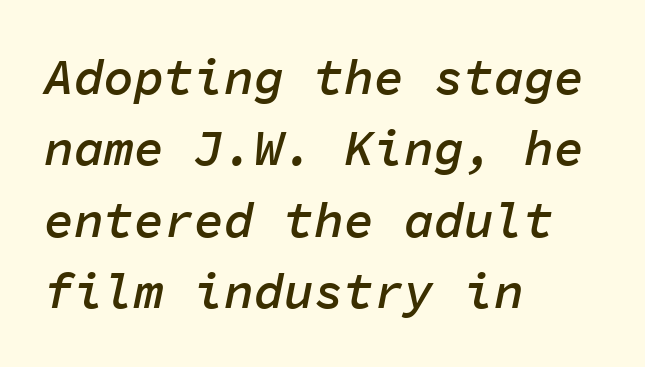
Q: Is the text bold? A: Semi-bold.
Q: Is the text italic (slanted)? A: Yes, it leans right by about 11 degrees.
Q: Is the text underlined? A: No.
Q: How is the paragraph aligned? A: Left-aligned.
Q: Is the spacing between letters normal or unusually wide? A: Normal.
Q: Is the spacing between lines tight, normal or loose? A: Normal.
Q: Width (condensed, normal, or wide)? A: Normal.
Q: Stroke contrast? A: Low.
Q: x-height? A: Medium.
Q: Monospaced? A: Yes.
